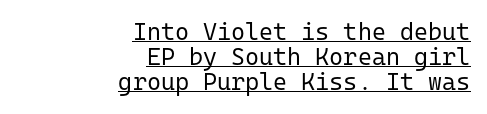
Decoration check: the copy is underlined. One-word summary of the alignment: right. Nobody touched the tracking dial on this one. How would I describe the line gaps? Narrow and economical.
